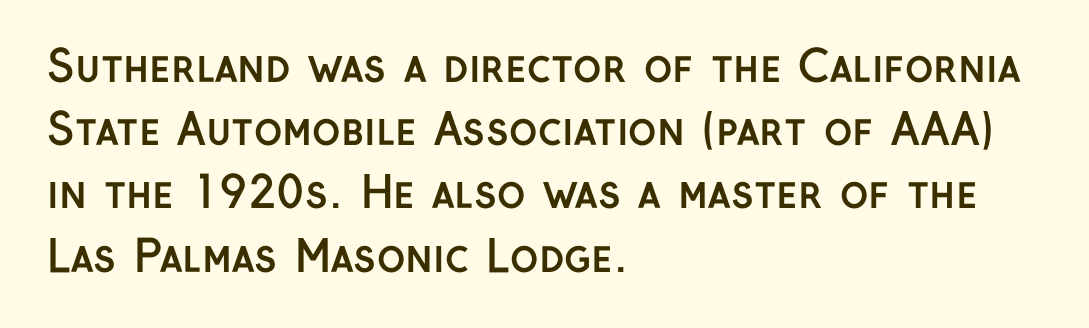
{"serif": "no", "italic": "no", "bold": "yes", "weight": "semibold", "width": "normal", "stroke_contrast": "low", "x_height": "medium", "monospaced": "no", "underline": "no", "align": "left", "line_spacing": "normal", "line_spacing_ratio": 1.47, "letter_spacing": "normal", "letter_spacing_em": 0.0, "glyph_px": 43}
